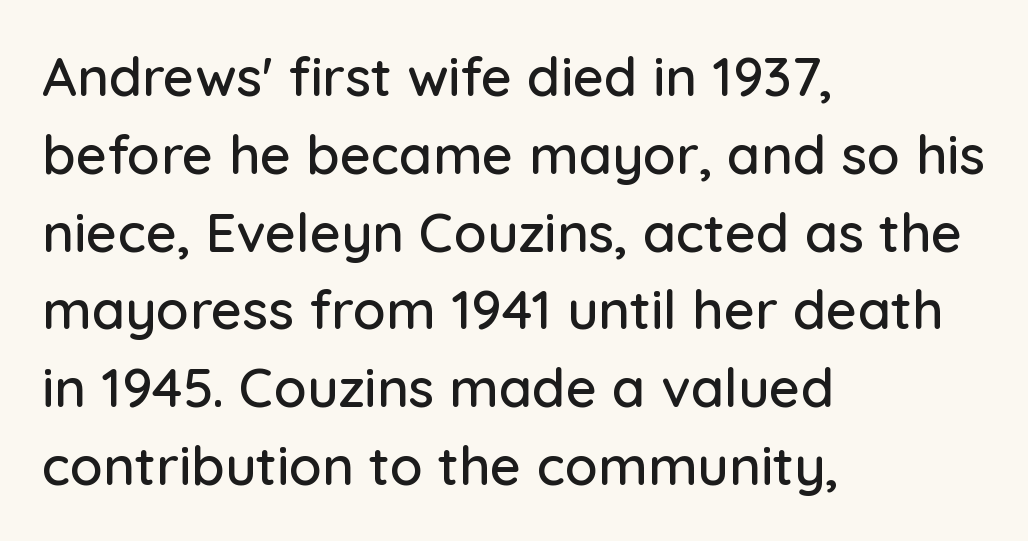
Italic: no, the glyphs are upright roman. The passage shown is not underscored anywhere. Think of a printed novel: that variable character pitch is what you see here. Observe the absence of serifs on each vertical stroke in this sample. Horizontal alignment here is leftward, the default for most running prose. Students, observe: this is what conventionally led text looks like.
